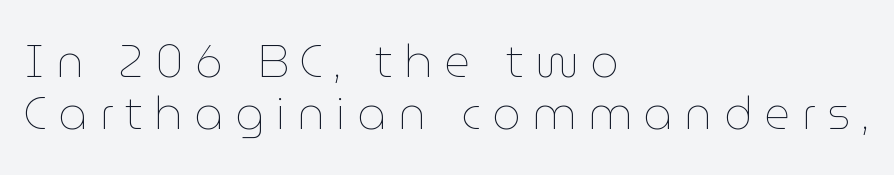
You could not count columns in this text — the font is proportionally spaced. The typesetting does not lean heavy: it is not bold. The type is letterspaced generously, with wide tracking. Is there any slant? The stems are plumb. Leading is clearly below the norm, producing a dense column. Underline: absent.
